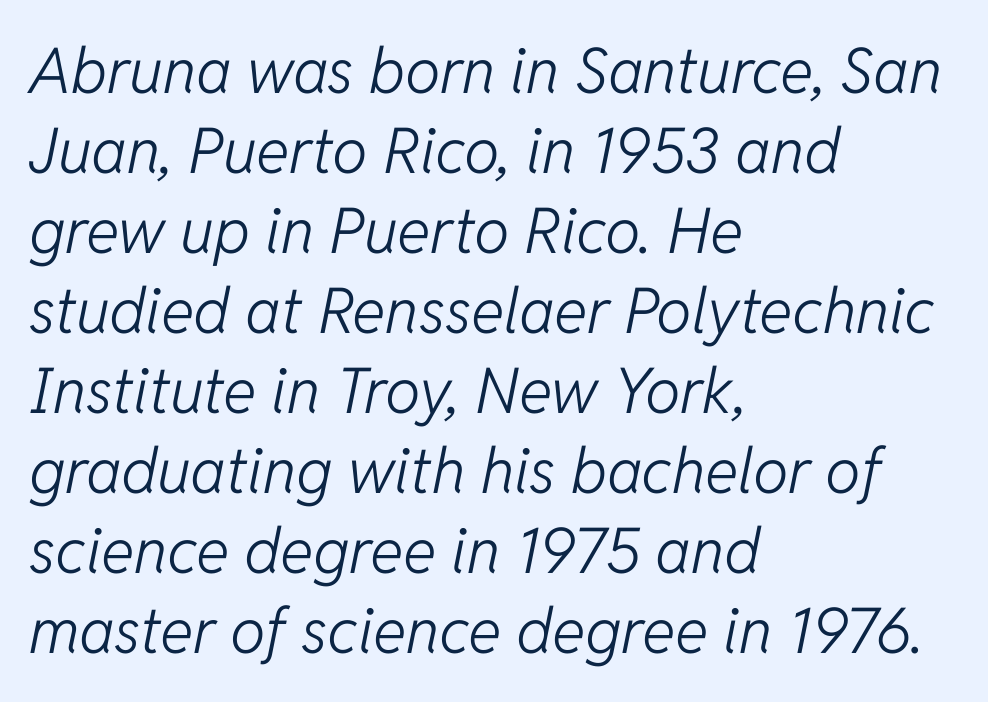
Students, observe: this is what conventionally led text looks like. The letters sit at their default tracking, neither squeezed nor spread. Each row of text sits above clean, open space. Proportional: the letters do not fall into vertical columns. A light-to-regular cut is what we see here. These lines are set flush left with a ragged right edge.
